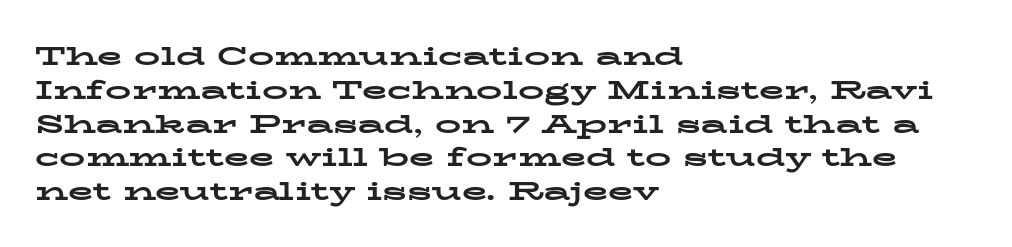
The image shows 26 px bold type, upright; set left-aligned, normal line spacing (1.3x), normal letter spacing, not underlined.
